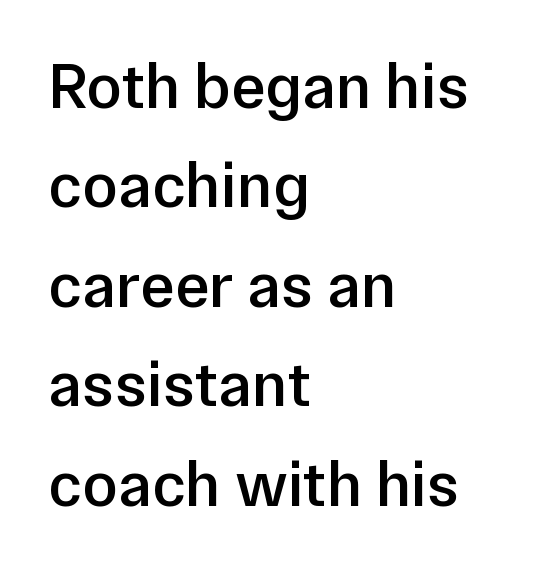
The passage shown has conventional tracking throughout. Do the characters align in a grid? No, the font is proportional. The text was rendered using a sans face with plain stroke endings. In terms of weight, the rendering is demibold, just under bold.
